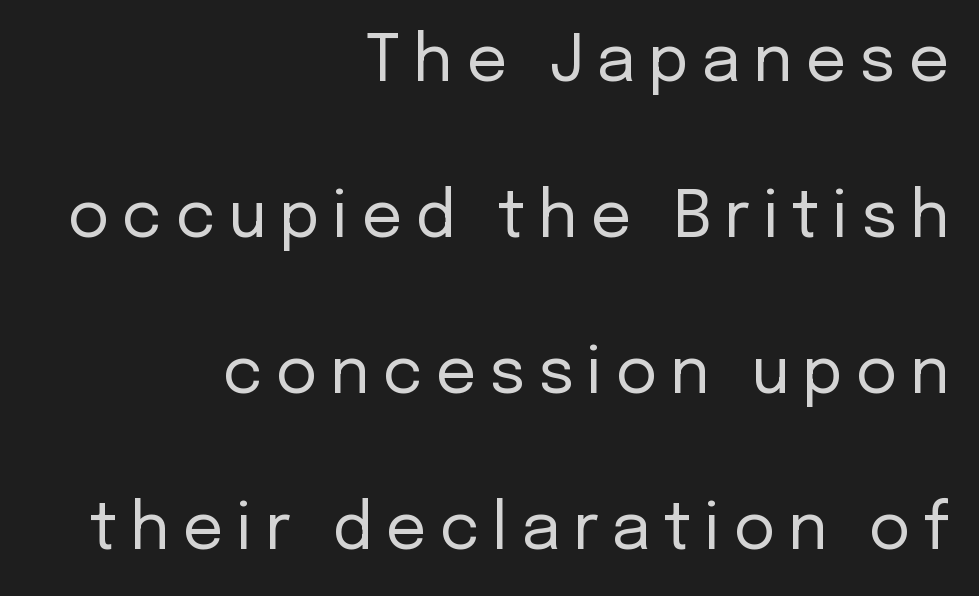
{"serif": "no", "italic": "no", "bold": "no", "weight": "regular", "width": "normal", "stroke_contrast": "low", "x_height": "medium", "monospaced": "no", "underline": "no", "align": "right", "line_spacing": "loose", "line_spacing_ratio": 2.44, "letter_spacing": "wide", "letter_spacing_em": 0.2, "glyph_px": 64}
